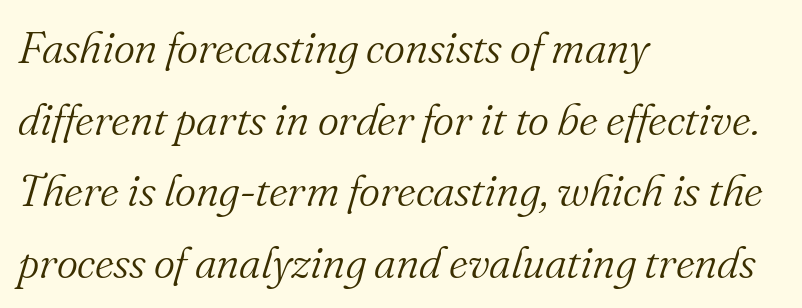
{"serif": "yes", "italic": "yes", "lean": "right", "slant_degrees": 16, "bold": "no", "weight": "light", "width": "normal", "stroke_contrast": "medium", "x_height": "small", "monospaced": "no", "underline": "no", "align": "left", "line_spacing": "normal", "line_spacing_ratio": 1.59, "letter_spacing": "normal", "letter_spacing_em": 0.0, "glyph_px": 45}
